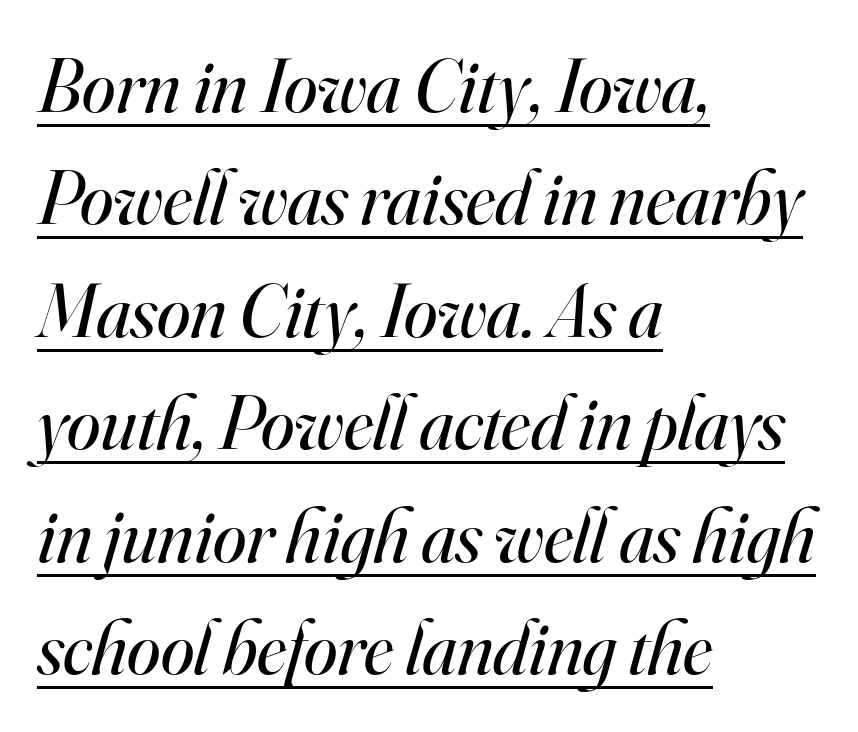
The image shows 76 px regular-weight serif type, italic (leaning right); set left-aligned, normal line spacing (1.48x), normal letter spacing, underlined; high stroke contrast and a small x-height.
